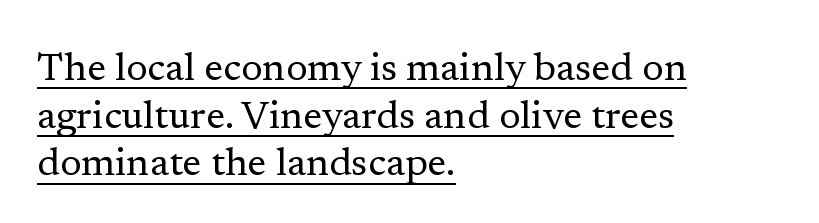
The image shows 39 px regular-weight serif type, upright; set left-aligned, line spacing 1.22x, normal letter spacing, underlined; low stroke contrast and a medium x-height.
